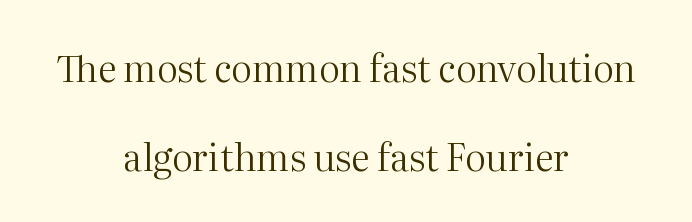
The image shows 37 px regular-weight serif type, upright; set centered, loose line spacing (2.41x), normal letter spacing, not underlined; medium stroke contrast and a medium x-height.
